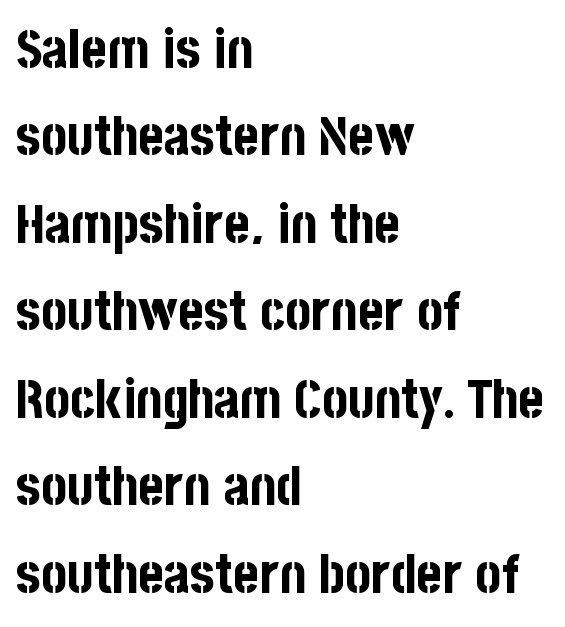
The image shows 55 px bold, condensed sans-serif type, upright; set left-aligned, normal line spacing (1.59x), normal letter spacing, not underlined; low stroke contrast and a large x-height.
